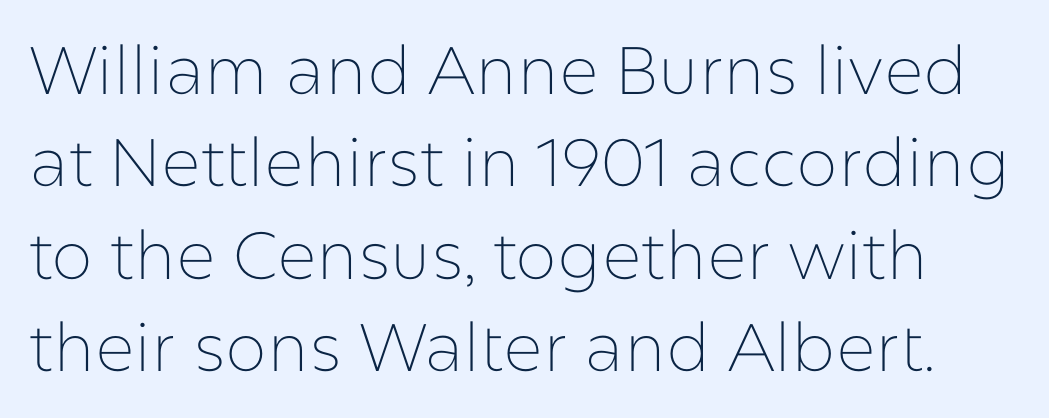
There is no visible air inserted between adjacent glyphs. These lines sit exactly where default settings would place them. The axis of the letterforms is exactly vertical. Weight: not bold — regular or lighter. Has an underline been added? It has not. The passage shown is typeset with a sans-serif family.
